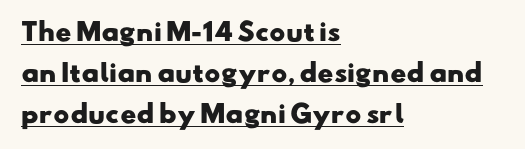
Between one letter and the next there's only the usual sliver of space. Caption: lettering with a line underneath. These lines stack with their left ends in a neat column. Heavy, bold letterforms. In terms of leading, this rendering sits right in the middle.
